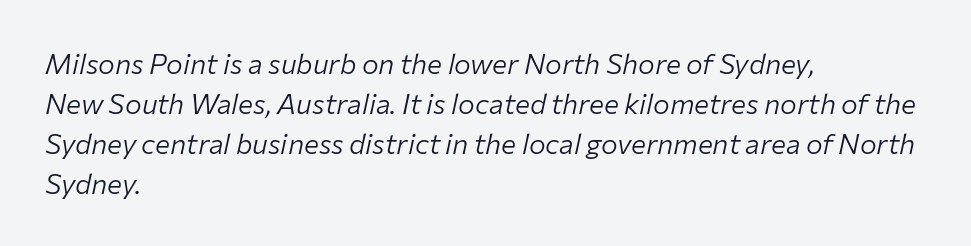
The image shows 28 px light type, italic (leaning right); set left-aligned, normal line spacing (1.43x), normal letter spacing, not underlined; low stroke contrast and a medium x-height.
